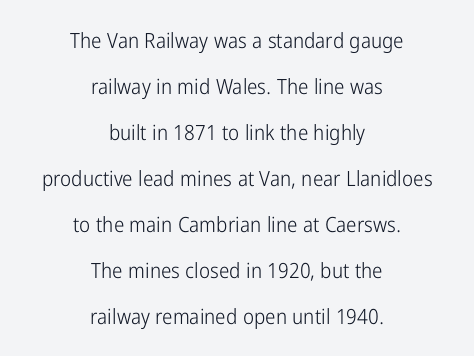
Q: Is the text bold? A: No.
Q: Is the text italic (slanted)? A: No, it is upright.
Q: Is the text underlined? A: No.
Q: How is the paragraph aligned? A: Centered.
Q: Is the spacing between letters normal or unusually wide? A: Normal.
Q: Is the spacing between lines tight, normal or loose? A: Loose.
